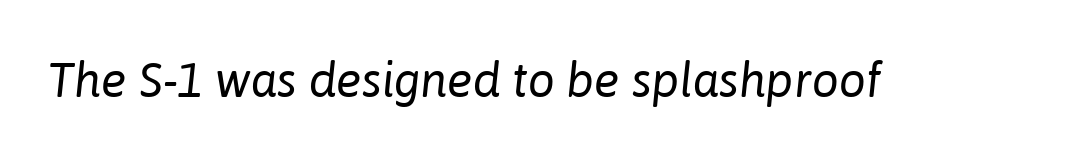
Q: Is the text bold? A: No.
Q: Is the text italic (slanted)? A: Yes, it leans right by about 6 degrees.
Q: Is the text underlined? A: No.
Q: Is the spacing between letters normal or unusually wide? A: Normal.
Q: Width (condensed, normal, or wide)? A: Normal.
Q: Stroke contrast? A: Low.
Q: x-height? A: Medium.
Q: Monospaced? A: No.
